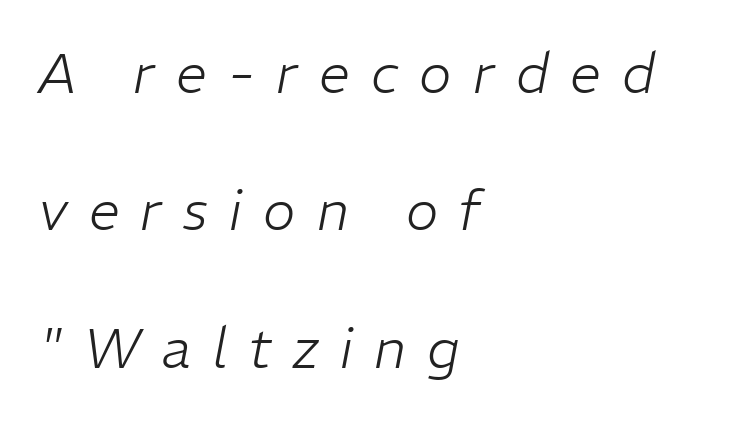
Q: Is the text bold? A: No.
Q: Is the text italic (slanted)? A: Yes, it leans right by about 11 degrees.
Q: Is the text underlined? A: No.
Q: How is the paragraph aligned? A: Left-aligned.
Q: Is the spacing between letters normal or unusually wide? A: Unusually wide.
Q: Is the spacing between lines tight, normal or loose? A: Loose.
Q: Width (condensed, normal, or wide)? A: Normal.
Q: Stroke contrast? A: Low.
Q: x-height? A: Medium.
Q: Monospaced? A: No.
